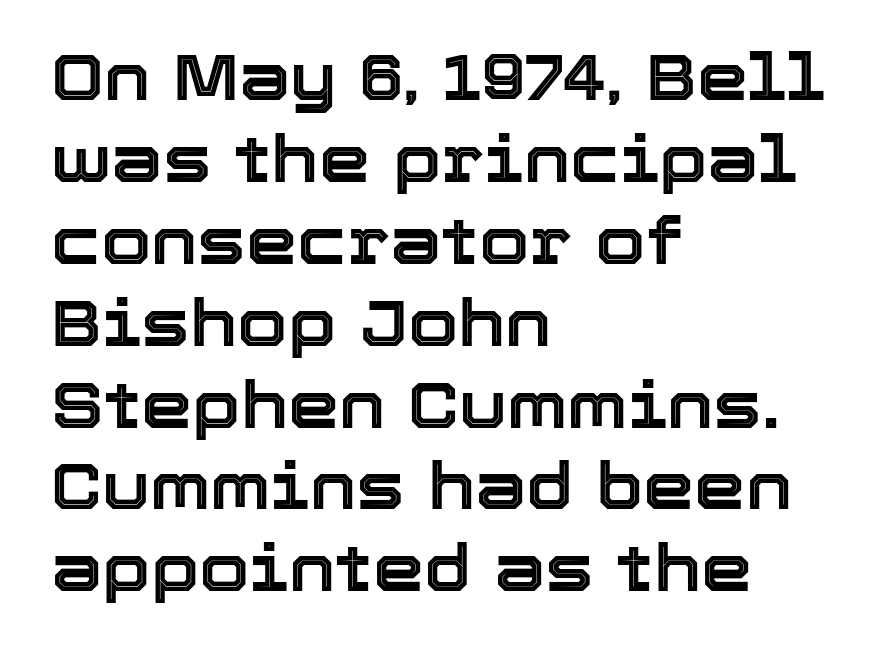
The image shows 65 px text type, upright; set left-aligned, normal line spacing (1.26x), normal letter spacing, not underlined; a medium x-height.
